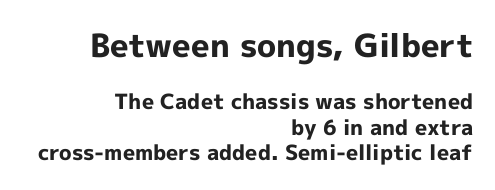
{"serif": "no", "italic": "no", "bold": "yes", "weight": "bold", "width": "normal", "x_height": "medium", "monospaced": "no", "underline": "no", "align": "right", "line_spacing_ratio": 1.21, "letter_spacing": "normal", "letter_spacing_em": 0.0, "larger_block": "first", "size_ratio": 1.52, "glyph_px": 32}
